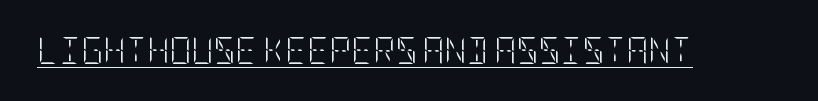
Q: Is the text bold? A: No.
Q: Is the text italic (slanted)? A: No, it is upright.
Q: Is the text underlined? A: Yes.
Q: Is the spacing between letters normal or unusually wide? A: Normal.
